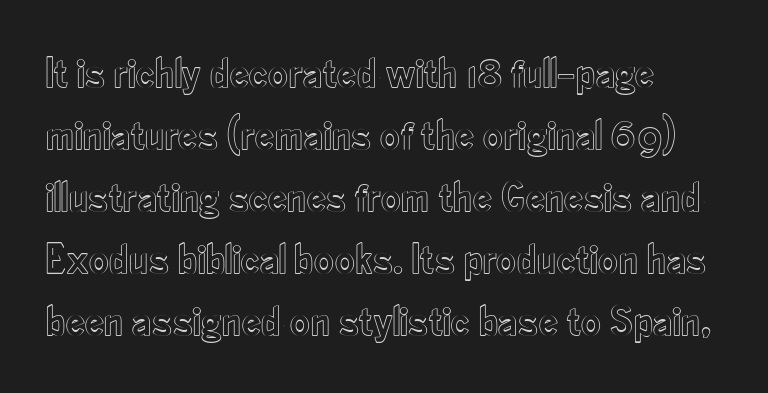
The image shows 43 px condensed type, upright; set normal line spacing (1.44x), normal letter spacing, not underlined; a small x-height.
